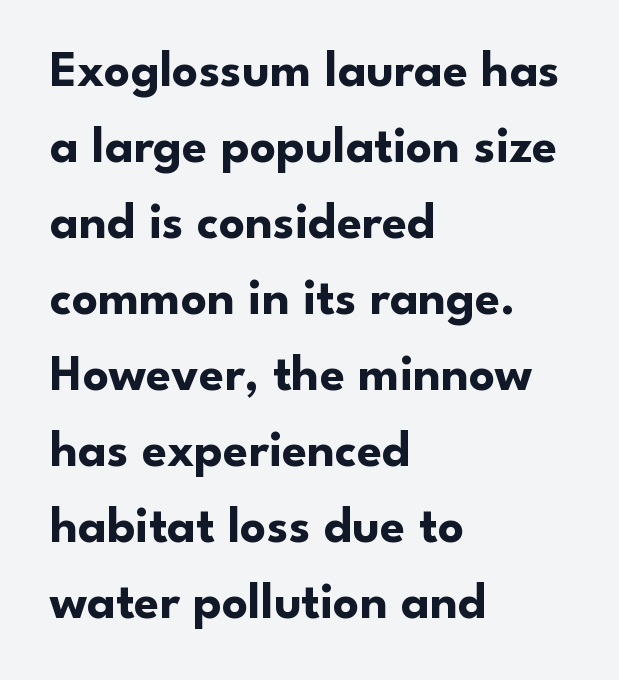
The image shows 51 px bold sans-serif type, upright; set left-aligned, normal line spacing (1.49x), normal letter spacing, not underlined; low stroke contrast and a small x-height.
